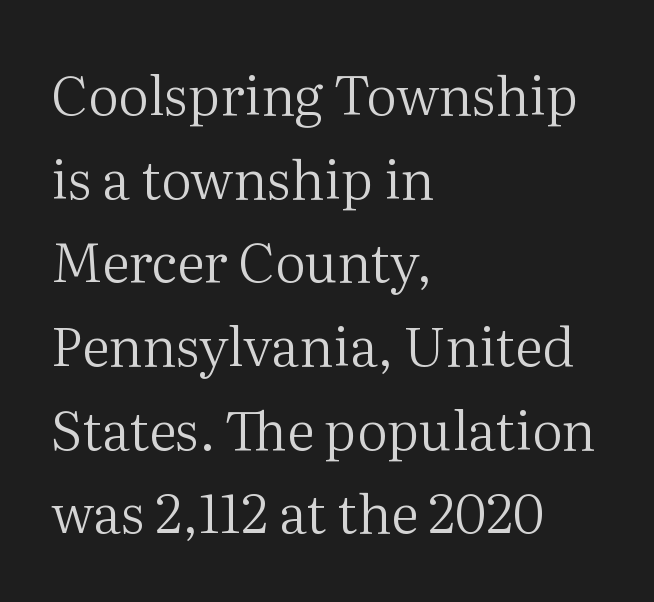
The foot of each line stays bare and open. Serifs: yes, visible at the terminals of the letterforms. Compared with typical paragraphs, the rows here are spaced about the same. Stroke thickness stays within the range of a standard reading face or lighter. When letters stand straight like this, we call the style roman or upright.
